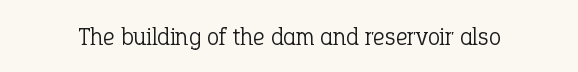
The image shows 25 px text type, upright; set normal letter spacing, not underlined.
